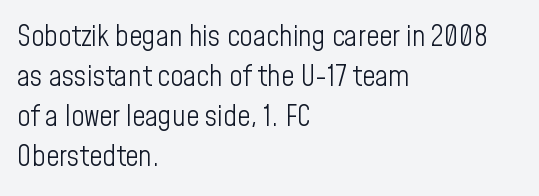
The image shows 29 px light, condensed sans-serif type, upright; set left-aligned, normal line spacing (1.38x), normal letter spacing, not underlined; low stroke contrast and a medium x-height.
